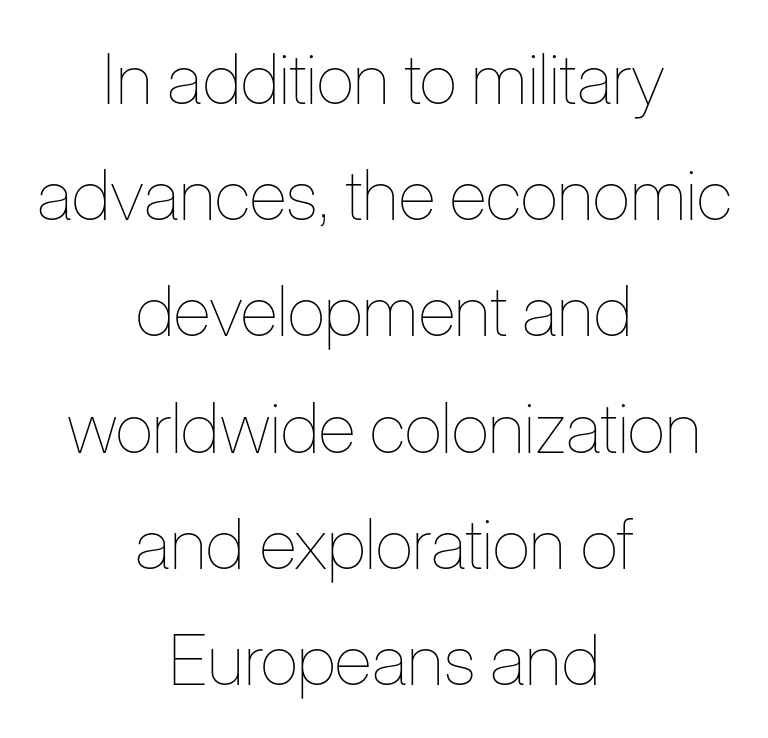
The image shows 70 px thin, condensed type, upright; set centered, normal line spacing (1.66x), normal letter spacing, not underlined; low stroke contrast and a medium x-height.
